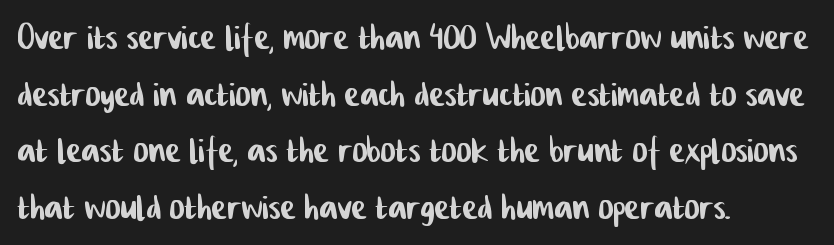
The image shows 46 px condensed sans-serif type; set left-aligned, line spacing 1.23x, normal letter spacing, not underlined; low stroke contrast and a medium x-height.
